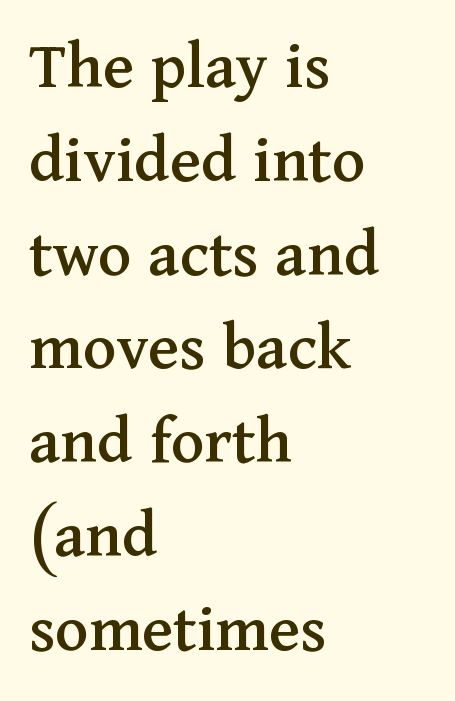
{"serif": "yes", "italic": "no", "width": "normal", "stroke_contrast": "medium", "x_height": "medium", "monospaced": "no", "underline": "no", "align": "left", "line_spacing": "normal", "line_spacing_ratio": 1.34, "letter_spacing": "normal", "letter_spacing_em": 0.0, "glyph_px": 70}
